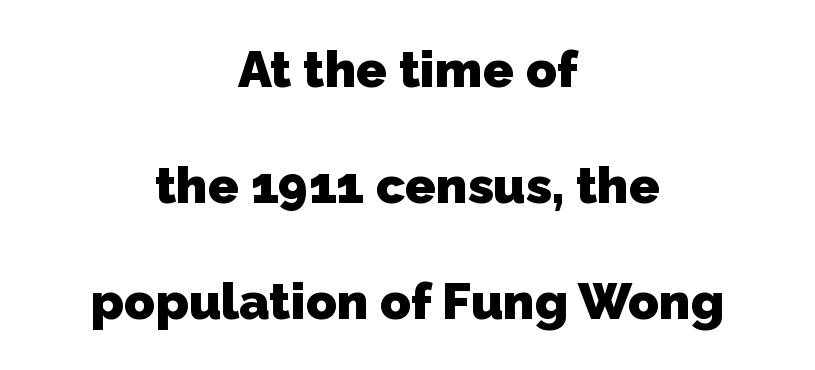
Type style note: lacks serifs. A centered setting, common on invitations and titles, is used for this passage. A typesetter would call this proportional, since set widths differ per character. If you measured baseline to baseline, you'd find a long distance. Decoration check: the copy has no underline. Weight check: bold — yes, fully.
